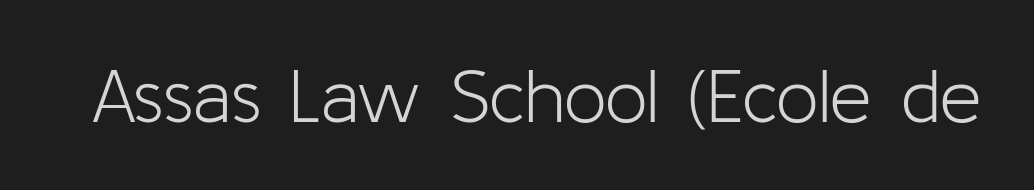
Character widths vary here, with narrow letters taking less room than wide ones. The string is rendered with underlining switched off. The font family rendered here belongs to the sans-serif group. Nothing unusual about the tracking: characters are spaced as the font intends. Counters stay open thanks to moderate or lighter strokes.
